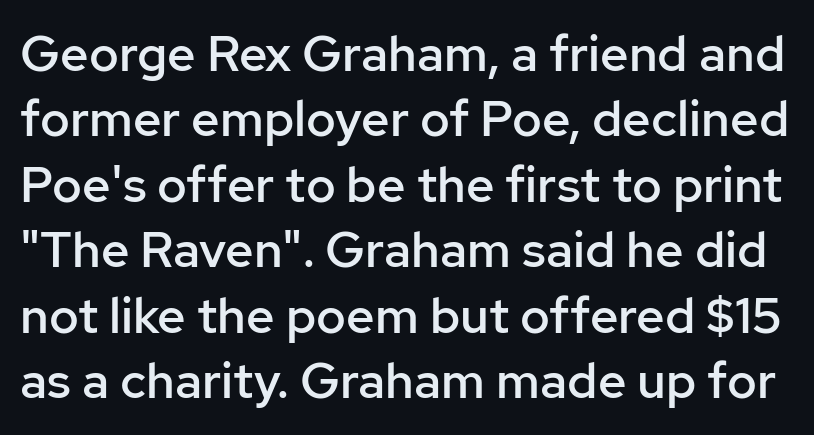
The image shows 50 px semibold sans-serif type, upright; set normal line spacing (1.31x), normal letter spacing, not underlined; low stroke contrast and a medium x-height.
